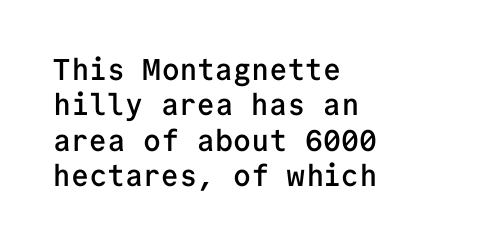
{"serif": "no", "italic": "no", "bold": "semi", "weight": "semibold", "width": "normal", "stroke_contrast": "low", "x_height": "medium", "monospaced": "yes", "underline": "no", "align": "left", "line_spacing_ratio": 1.18, "letter_spacing": "normal", "letter_spacing_em": 0.0, "glyph_px": 30}
